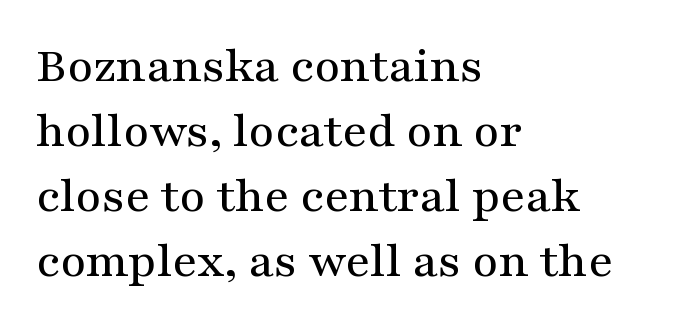
The image shows 50 px wide serif type, upright; set left-aligned, normal line spacing (1.3x), normal letter spacing, not underlined; medium stroke contrast and a medium x-height.
